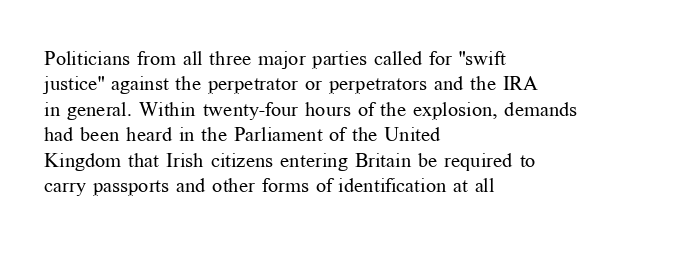
{"italic": "no", "bold": "no", "underline": "no", "align": "left", "line_spacing": "normal", "line_spacing_ratio": 1.27, "letter_spacing": "normal", "letter_spacing_em": 0.0, "glyph_px": 20}
